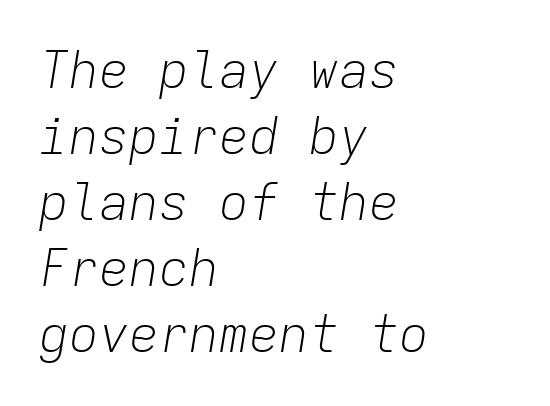
Slant detected: the letters are inclined. You could count columns in this text — the font is strictly monospaced. A classic flush-left, rag-right setting is used for this passage. The gaps between neighbouring characters are ordinary and unremarkable. Line spacing here is normal.
